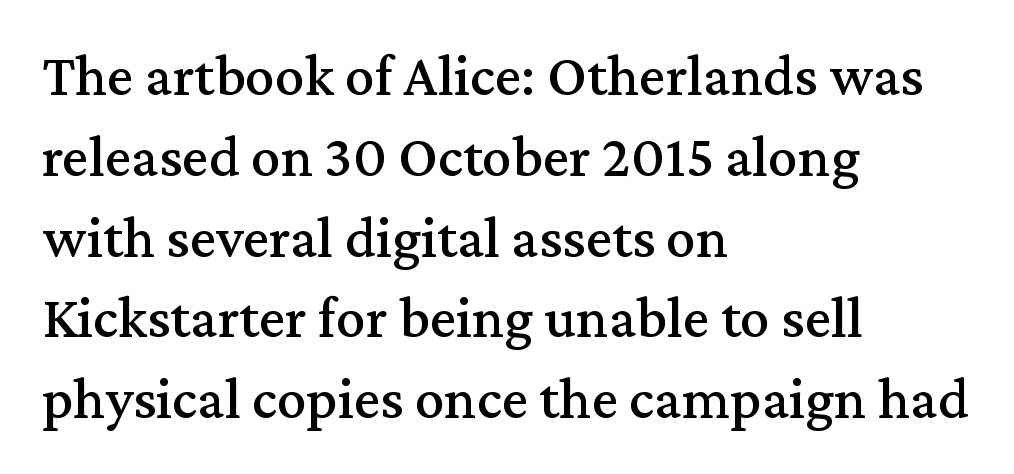
Q: Is the text italic (slanted)? A: No, it is upright.
Q: Is the typeface a serif or a sans-serif typeface? A: Serif.
Q: Is the text underlined? A: No.
Q: How is the paragraph aligned? A: Left-aligned.
Q: Is the spacing between letters normal or unusually wide? A: Normal.
Q: Is the spacing between lines tight, normal or loose? A: Normal.
Q: Width (condensed, normal, or wide)? A: Normal.
Q: Stroke contrast? A: Medium.
Q: x-height? A: Medium.
Q: Monospaced? A: No.
